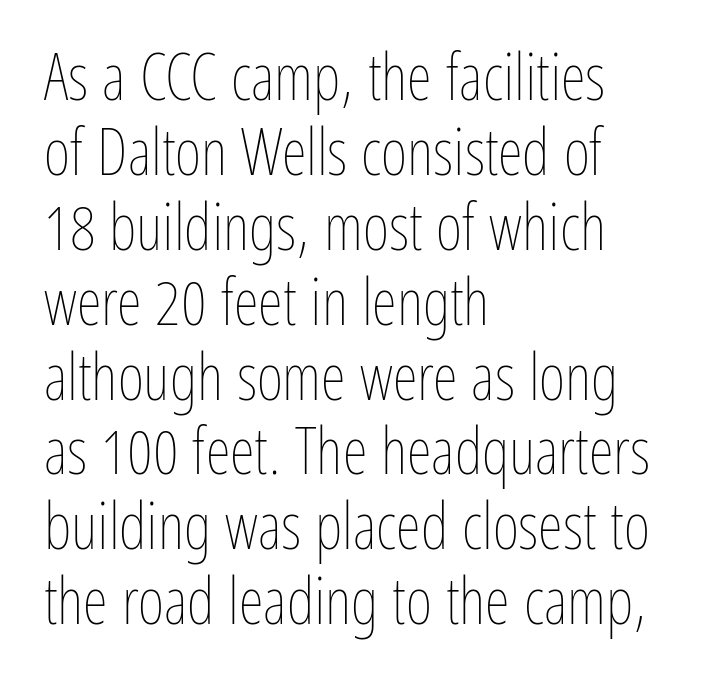
{"italic": "no", "bold": "no", "weight": "thin", "width": "condensed", "stroke_contrast": "low", "x_height": "medium", "monospaced": "no", "underline": "no", "align": "left", "line_spacing_ratio": 1.17, "letter_spacing": "normal", "letter_spacing_em": 0.0, "glyph_px": 64}
